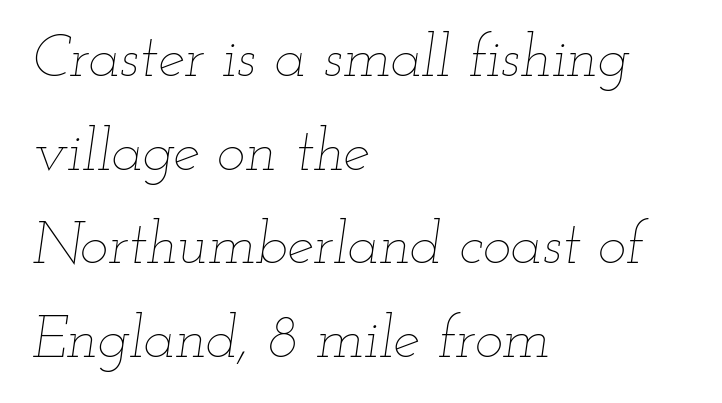
The image shows 60 px thin, wide type, italic (leaning right); set left-aligned, normal line spacing (1.56x), normal letter spacing, not underlined; low stroke contrast and a small x-height.
